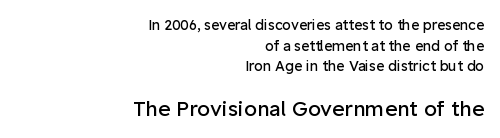
Students, observe: this is what conventionally led text looks like. A quiet, ordinary-to-light weight characterises the typeface. The compositor pushed each line to the right boundary. You get the small type first, then a jump to larger type.
